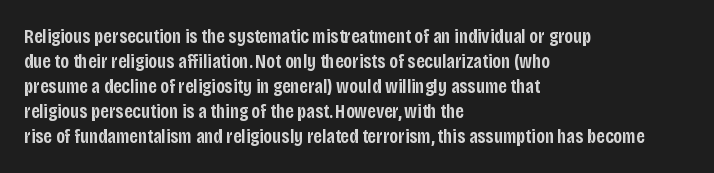
Q: Is the text bold? A: Semi-bold.
Q: Is the text italic (slanted)? A: No, it is upright.
Q: Is the text underlined? A: No.
Q: How is the paragraph aligned? A: Left-aligned.
Q: Is the spacing between letters normal or unusually wide? A: Normal.
Q: Is the spacing between lines tight, normal or loose? A: Normal.
